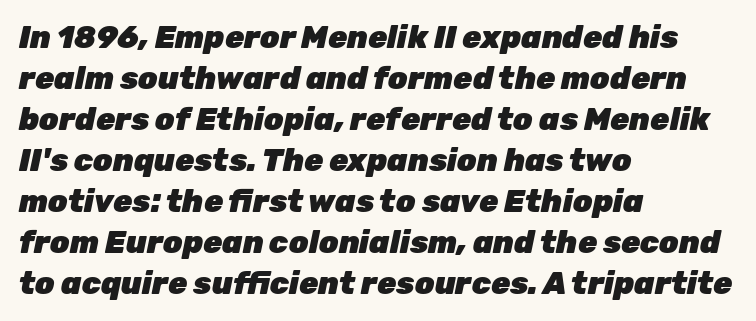
{"italic": "yes", "lean": "right", "slant_degrees": 12, "bold": "yes", "weight": "heavy", "width": "normal", "stroke_contrast": "low", "x_height": "medium", "monospaced": "no", "underline": "no", "align": "left", "line_spacing": "normal", "line_spacing_ratio": 1.32, "letter_spacing": "normal", "letter_spacing_em": 0.0, "glyph_px": 31}
